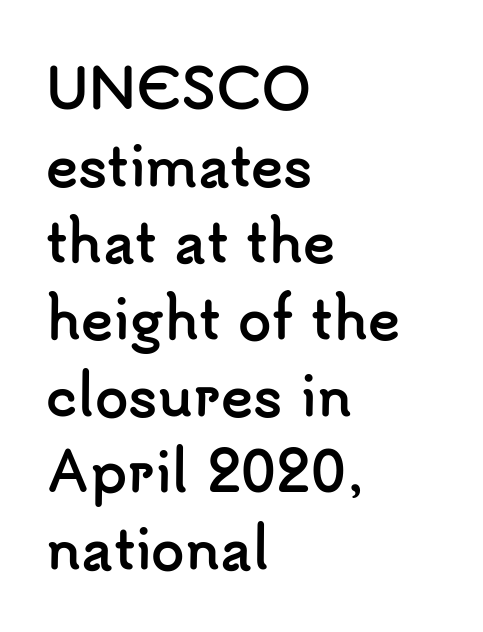
The image shows 54 px semibold sans-serif type, upright; set left-aligned, normal line spacing (1.42x), normal letter spacing, not underlined; low stroke contrast and a small x-height.
